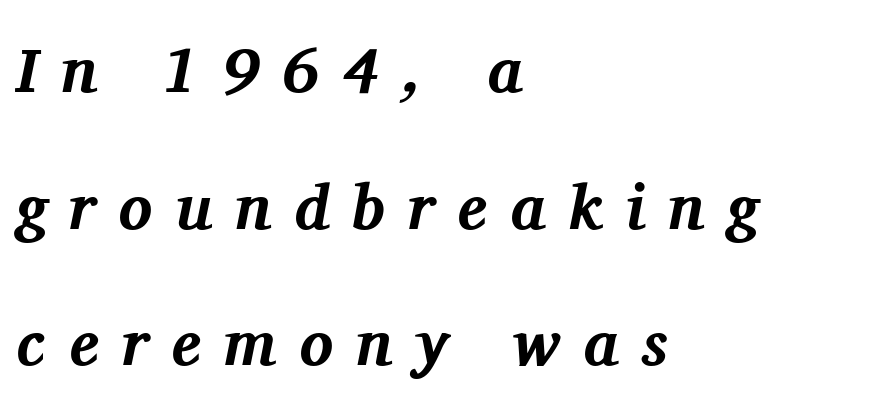
Compared with typical paragraphs, the rows here are farther apart. The rendering anchors every line to the left-hand side. The face used here is seriffed, in the tradition of book romans. You could not count columns in this text — the font is proportionally spaced. Slanted lettering throughout.
